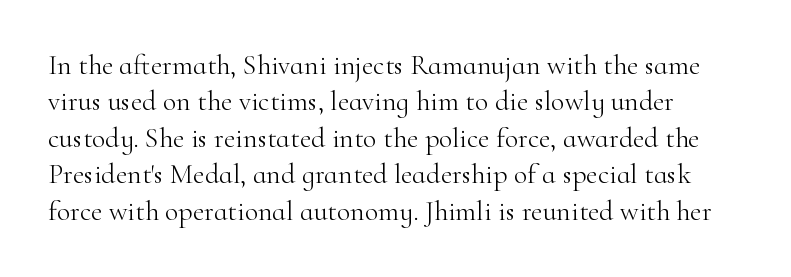
The image shows 28 px light serif type, upright; set normal line spacing (1.3x), normal letter spacing, not underlined; high stroke contrast and a small x-height.
